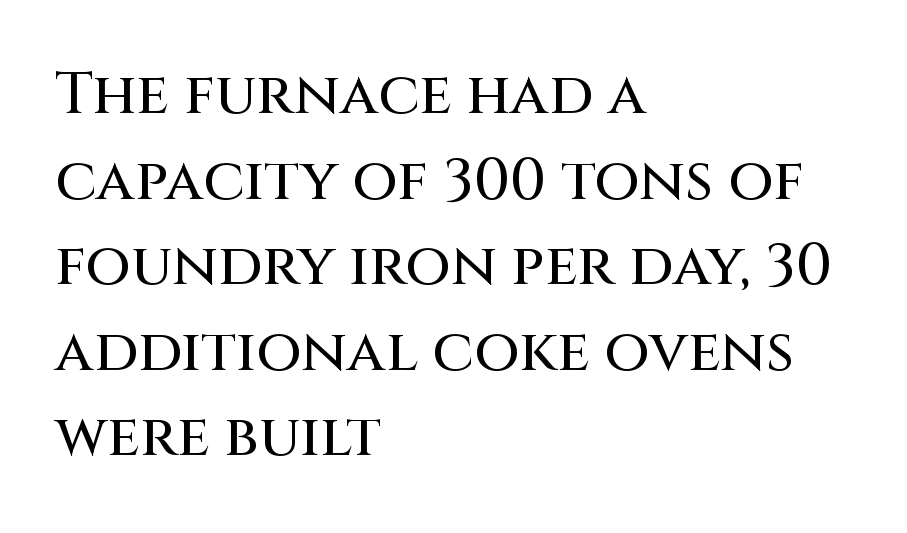
Q: Is the text italic (slanted)? A: No, it is upright.
Q: Is the typeface a serif or a sans-serif typeface? A: Sans-serif.
Q: Is the text underlined? A: No.
Q: How is the paragraph aligned? A: Left-aligned.
Q: Is the spacing between letters normal or unusually wide? A: Normal.
Q: Is the spacing between lines tight, normal or loose? A: Normal.
Q: Width (condensed, normal, or wide)? A: Normal.
Q: Stroke contrast? A: Medium.
Q: x-height? A: Large.
Q: Monospaced? A: No.
